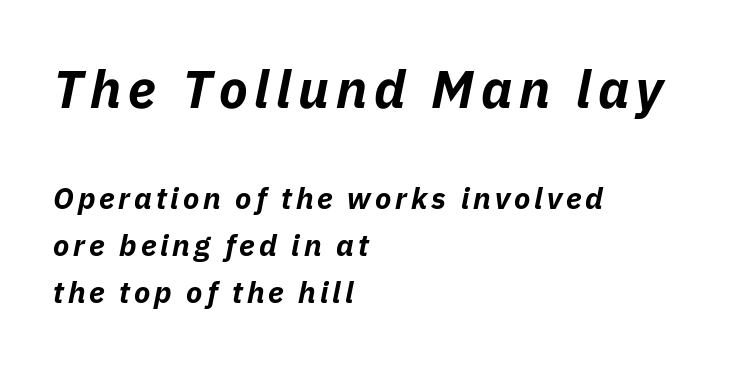
The image shows 53 px bold type, italic (leaning right); set left-aligned, normal line spacing (1.56x), not underlined; the first (top) block is 1.77x larger; low stroke contrast and a medium x-height.
